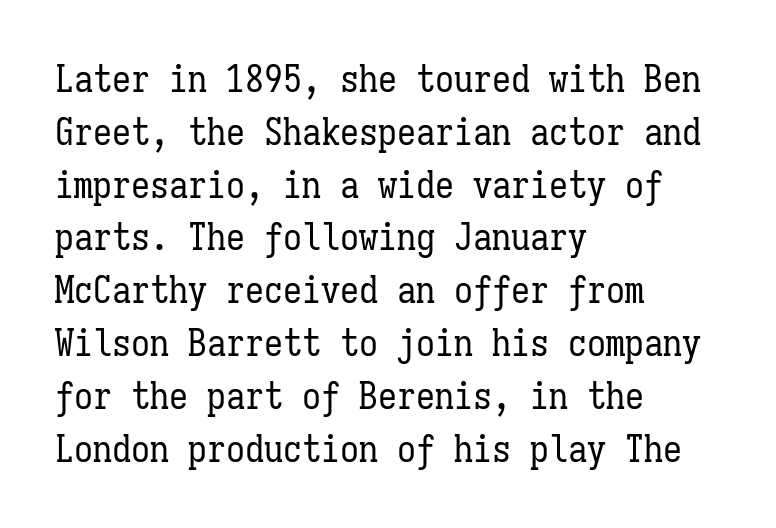
Heaviness? Minimal to ordinary, like unemphasized prose. This sample is left-justified, so line endings fall wherever the words run out. The tracking reads as untouched default to a designer's eye. Fixed-width glyphs throughout — classic coding-font behaviour. These lines were composed using upright roman letters.
